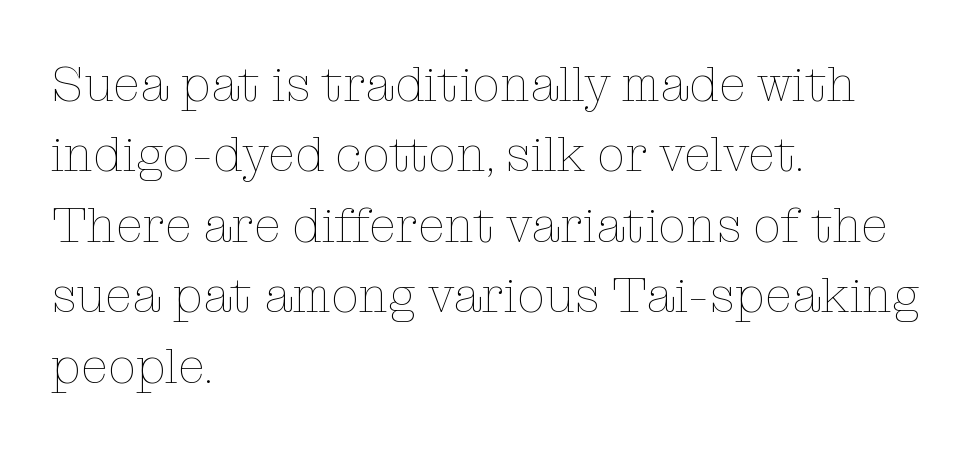
Q: Is the text bold? A: No.
Q: Is the text italic (slanted)? A: No, it is upright.
Q: Is the text underlined? A: No.
Q: How is the paragraph aligned? A: Left-aligned.
Q: Is the spacing between letters normal or unusually wide? A: Normal.
Q: Is the spacing between lines tight, normal or loose? A: Normal.
Q: Width (condensed, normal, or wide)? A: Normal.
Q: Stroke contrast? A: Low.
Q: x-height? A: Medium.
Q: Monospaced? A: No.
